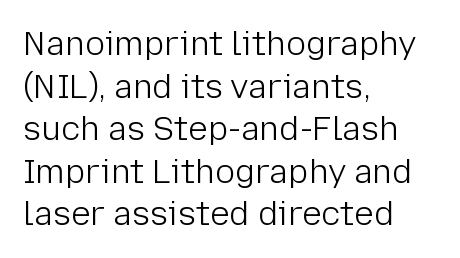
This is not heavy type; no bold has been used. No extra tracking has been applied to these lines. Lines of text with bare space underneath. The letters stand upright; this is a roman face. The paragraph shown leans on its left margin. Does the type have serifs? No, each stem ends abruptly.
